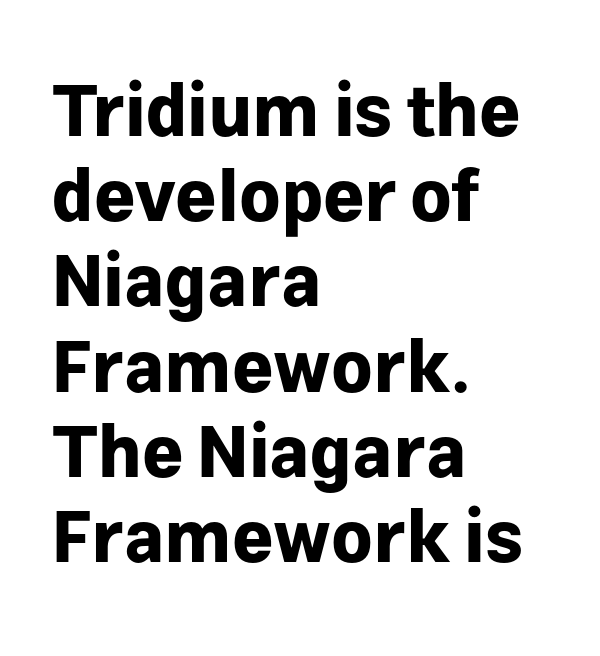
{"serif": "no", "italic": "no", "bold": "yes", "weight": "bold", "width": "normal", "stroke_contrast": "low", "x_height": "medium", "monospaced": "no", "underline": "no", "align": "left", "line_spacing_ratio": 1.2, "letter_spacing": "normal", "letter_spacing_em": 0.0, "glyph_px": 71}
